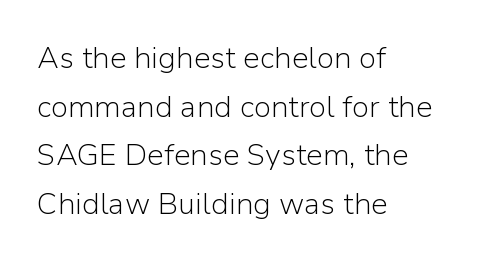
{"serif": "no", "italic": "no", "bold": "no", "weight": "light", "width": "normal", "stroke_contrast": "low", "x_height": "medium", "monospaced": "no", "underline": "no", "align": "left", "line_spacing": "normal", "line_spacing_ratio": 1.62, "letter_spacing": "normal", "letter_spacing_em": 0.0, "glyph_px": 30}
